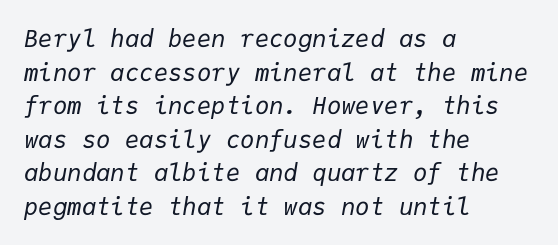
Clear beneath every line of the passage. What's the leading like? Ordinary, nothing unusual. Caption: multi-line text, flush left, ragged right. If you drew a line through each stem, it would be angled. There is no visible air inserted between adjacent glyphs. The strokes carry an ordinary text weight at most.
